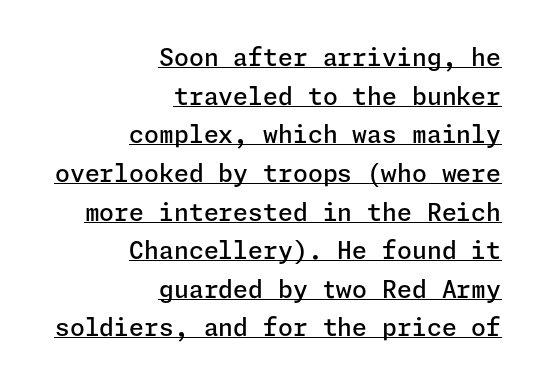
The gaps between neighbouring characters are ordinary and unremarkable. What decoration does the sample have? An underline. Characters remain perfectly vertical along every line. Look at the stroke-to-counter ratio: somewhat heavy, a semibold. These lines are set flush right with a ragged left edge.
